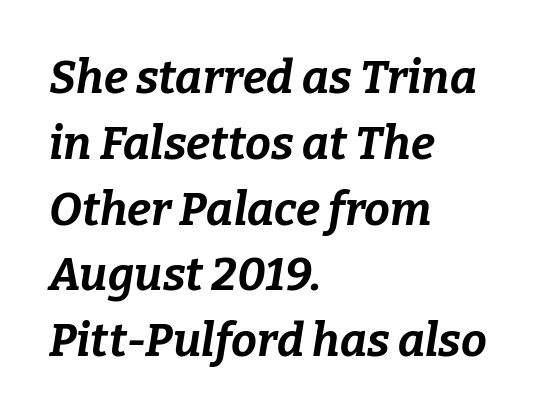
{"italic": "yes", "lean": "right", "slant_degrees": 9, "bold": "yes", "weight": "bold", "width": "normal", "stroke_contrast": "low", "x_height": "medium", "monospaced": "no", "underline": "no", "align": "left", "line_spacing": "normal", "line_spacing_ratio": 1.43, "letter_spacing": "normal", "letter_spacing_em": 0.0, "glyph_px": 46}
